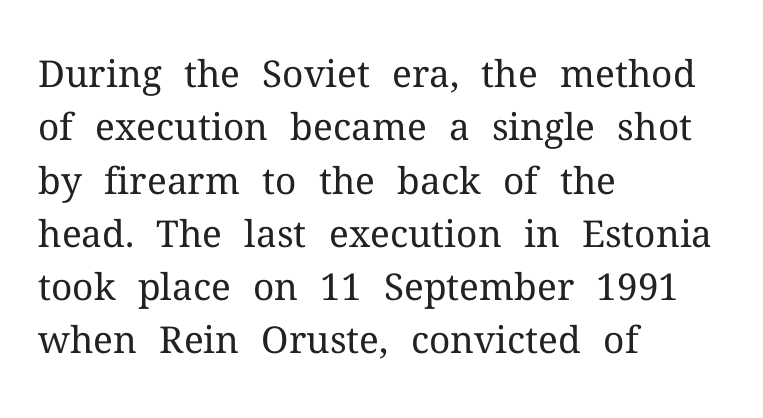
The image shows 37 px regular-weight serif type, upright; set left-aligned, normal line spacing (1.44x), normal letter spacing, not underlined; medium stroke contrast and a medium x-height.
